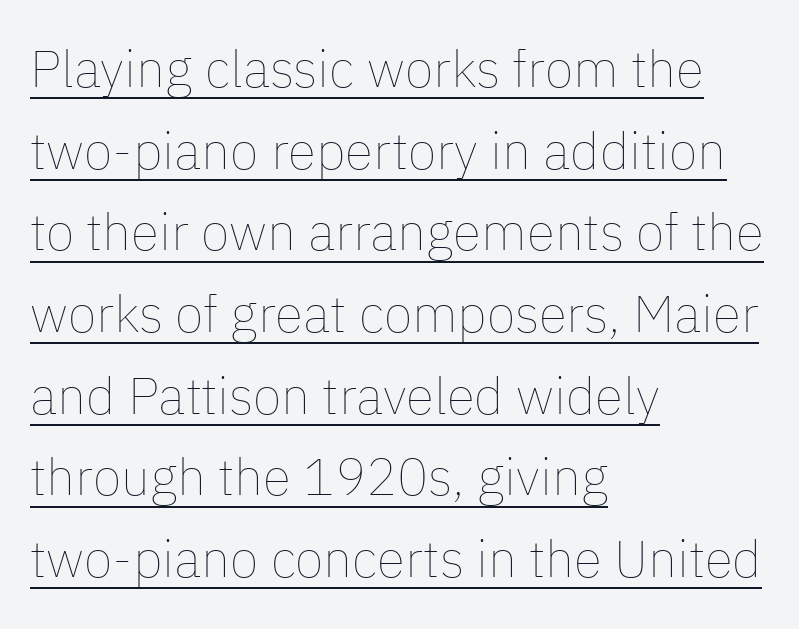
Q: Is the text bold? A: No.
Q: Is the text italic (slanted)? A: No, it is upright.
Q: Is the text underlined? A: Yes.
Q: How is the paragraph aligned? A: Left-aligned.
Q: Is the spacing between letters normal or unusually wide? A: Normal.
Q: Is the spacing between lines tight, normal or loose? A: Normal.
Q: Width (condensed, normal, or wide)? A: Normal.
Q: Stroke contrast? A: Low.
Q: x-height? A: Medium.
Q: Monospaced? A: No.
